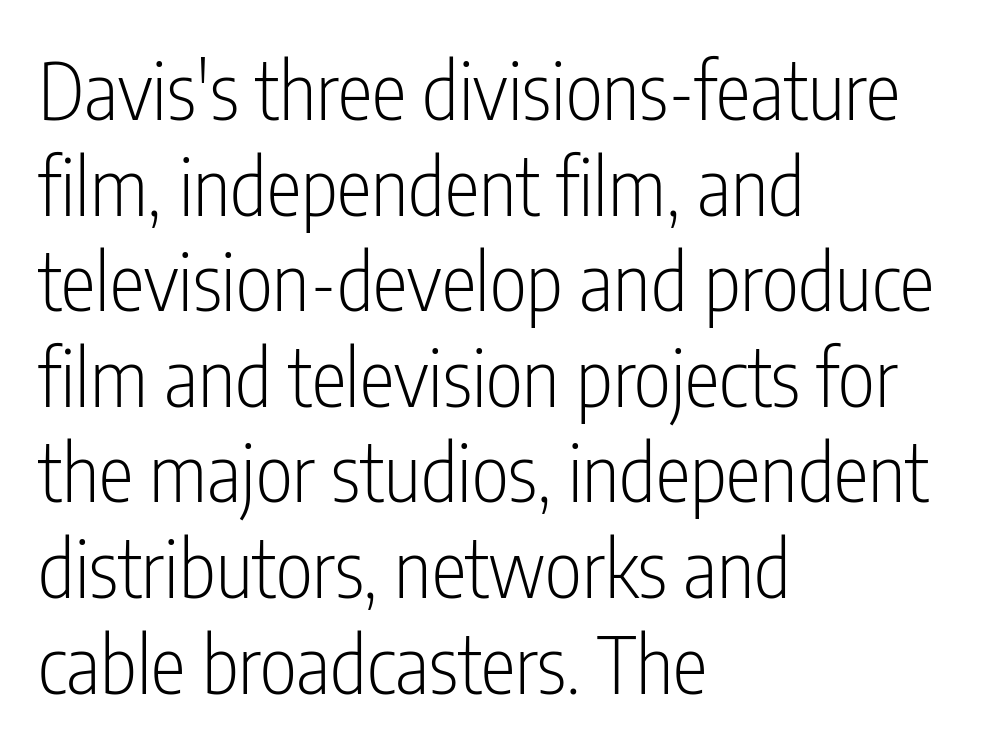
The image shows 79 px light, condensed sans-serif type, upright; set left-aligned, line spacing 1.21x, normal letter spacing, not underlined; low stroke contrast and a medium x-height.
